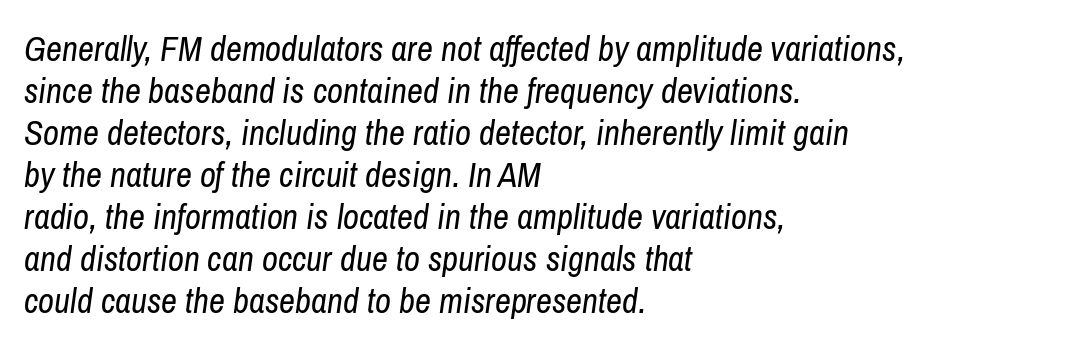
Q: Is the text bold? A: No.
Q: Is the text italic (slanted)? A: Yes, it leans right by about 8 degrees.
Q: Is the text underlined? A: No.
Q: How is the paragraph aligned? A: Left-aligned.
Q: Is the spacing between letters normal or unusually wide? A: Normal.
Q: Width (condensed, normal, or wide)? A: Condensed.
Q: Stroke contrast? A: Low.
Q: x-height? A: Medium.
Q: Monospaced? A: No.
